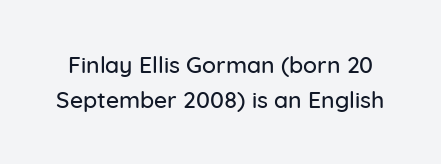
The image shows 23 px text type, upright; set normal line spacing (1.51x), normal letter spacing, not underlined.
